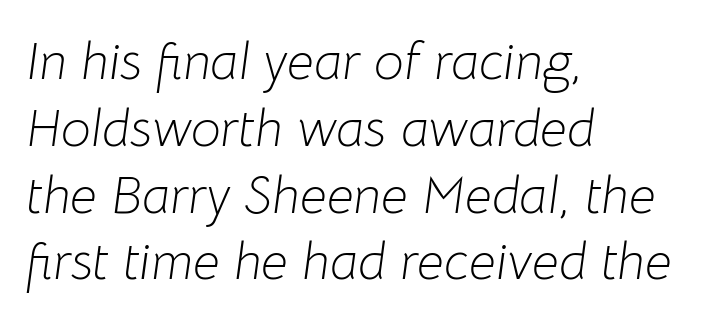
The image shows 53 px light type, italic (leaning right); set left-aligned, normal line spacing (1.26x), normal letter spacing, not underlined; low stroke contrast and a medium x-height.
